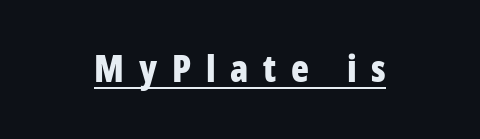
Thick stems and heavy bowls — unmistakably bold. Both edges are ragged and mirror each other, which tells us the setting is centered. The characters display no serif detailing; their extremities are plain. Here the glyphs are tracked loosely, breaking word shapes into spaced letters. The letters advance in unequal steps, a hallmark of proportional type. Is there an underline? Yes — a line sits under the letters.
